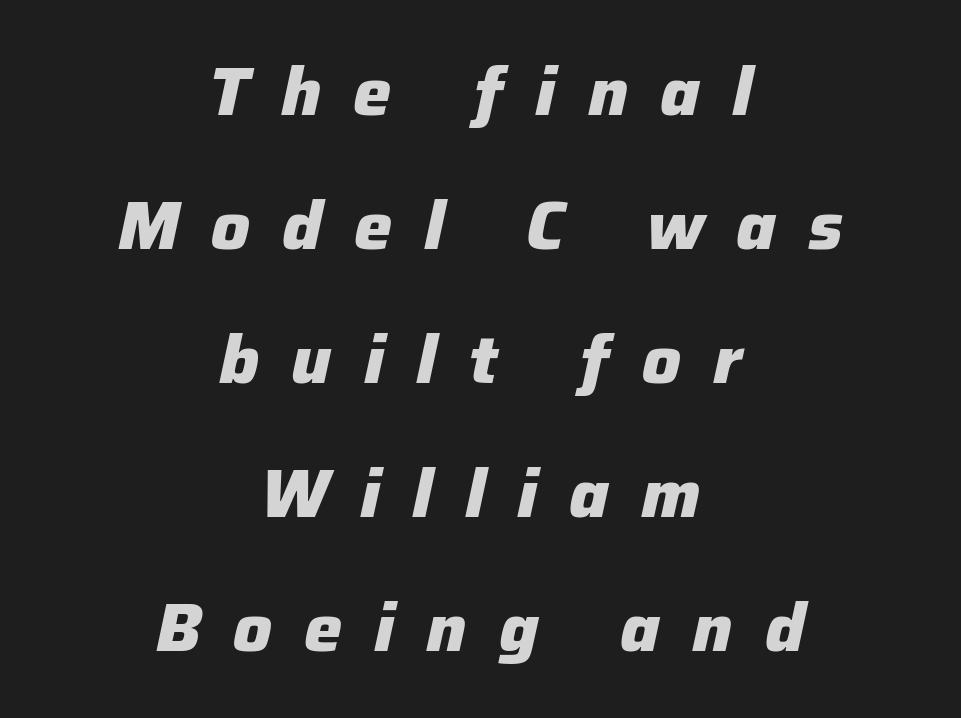
Typesetter's note: full bold, strokes at maximum text heaviness. Each new line begins a long way beneath the previous one. Spacing between characters has been opened up far beyond the box default. You could not count columns in this text — the font is proportionally spaced. Is the type slanted? Yes — the strokes lean at a clear angle. The setting favours the middle, as headings and verse often do.
